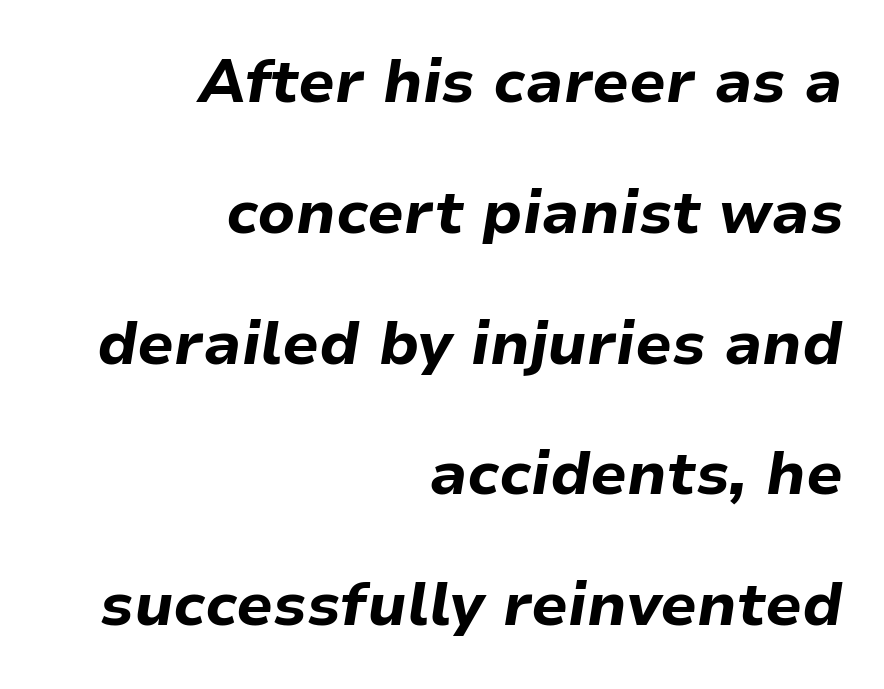
Observe the lean: these are italic letterforms. Thick stems and heavy bowls — unmistakably bold. Each letter keeps its own natural width here, so spacing adapts to shape. Successive baselines arrive slowly, with a big drop between each. The passage shown is not underscored anywhere.
